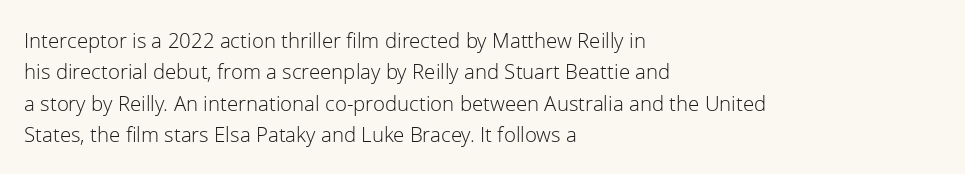
The image shows 22 px text type, upright; set left-aligned, normal line spacing (1.43x), normal letter spacing, not underlined.
